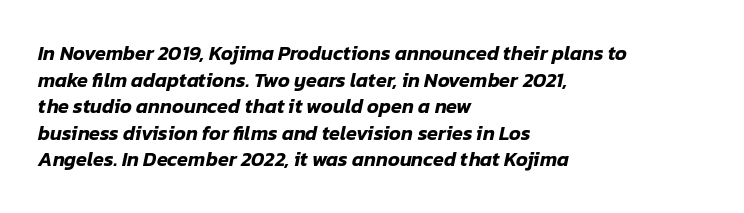
The block of text has a typical density, with ordinary space between rows. Honestly, there is no underline to notice here at all. Notice how the passage keeps a crisp vertical edge on the left only. Yep, that's italic — everything's leaning. Tracking here is standard; glyphs follow each other at the usual distance.
